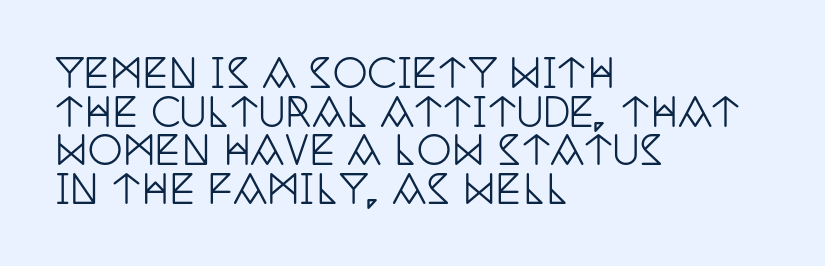
Which margin do the lines hug? The left one — the right edge is uneven. A typesetter would call this proportional, since set widths differ per character. This rendering features lettering with no underline. Posture: upright roman.
